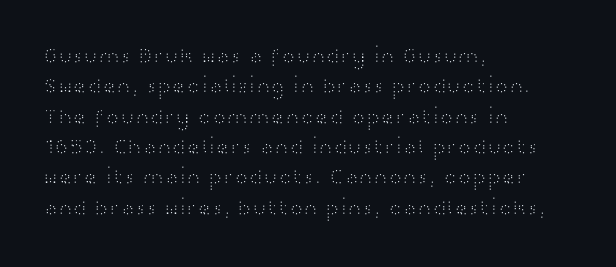
{"italic": "no", "bold": "no", "underline": "no", "align": "left", "line_spacing": "normal", "line_spacing_ratio": 1.38, "letter_spacing": "normal", "letter_spacing_em": 0.0, "glyph_px": 22}
